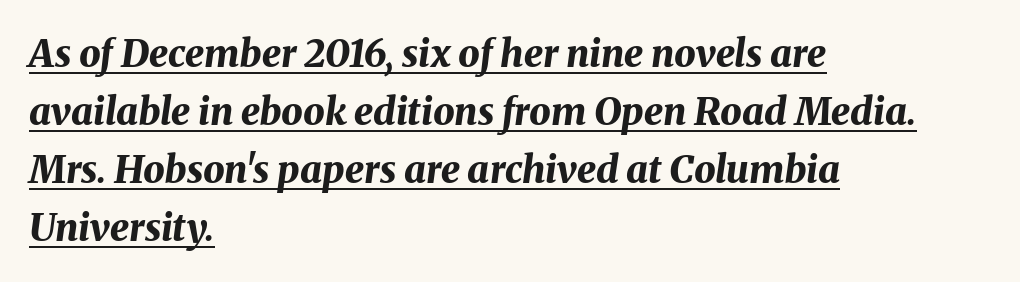
{"italic": "yes", "lean": "right", "slant_degrees": 8, "bold": "yes", "weight": "bold", "width": "normal", "stroke_contrast": "medium", "x_height": "medium", "monospaced": "no", "underline": "yes", "align": "left", "line_spacing": "normal", "line_spacing_ratio": 1.53, "letter_spacing": "normal", "letter_spacing_em": 0.0, "glyph_px": 38}
